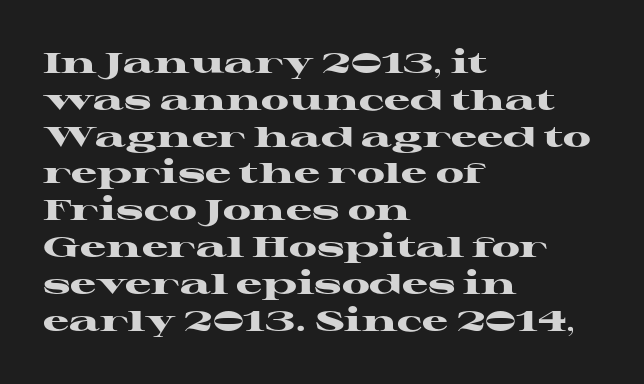
Check where the strokes stop: tiny serifs finish them off. Regular leading. Unlike italic type, these characters show no tilt at all. Inter-character spacing is left at the font's built-in metrics. The typesetting leans heavy: a genuine bold. The zone under the glyphs is completely vacant.
